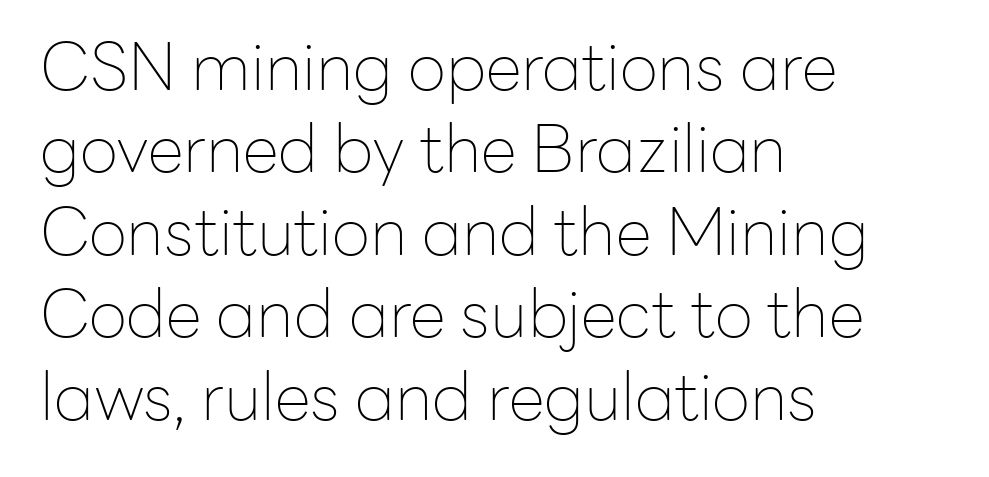
The image shows 66 px thin sans-serif type, upright; set left-aligned, normal line spacing (1.25x), normal letter spacing, not underlined; low stroke contrast and a medium x-height.
